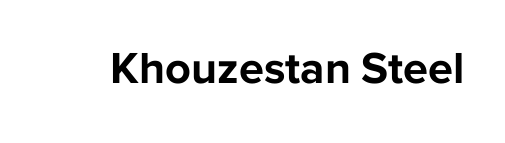
Students, note that the glyphs here touch the page at normal intervals. Varying glyph widths throughout — classic text-font behaviour. Typographically, this falls in the sans-serif category. Thick stems and heavy bowls — unmistakably bold. The letters stand straight up with perfectly vertical stems. The zone under the glyphs is completely vacant.
